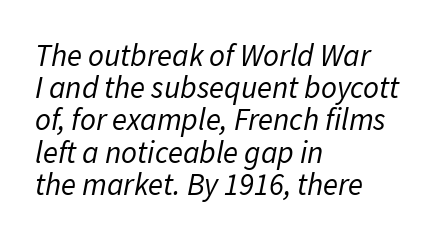
The image shows 31 px regular-weight type, italic (leaning right); set left-aligned, tight line spacing (1.04x), normal letter spacing, not underlined; low stroke contrast and a medium x-height.
